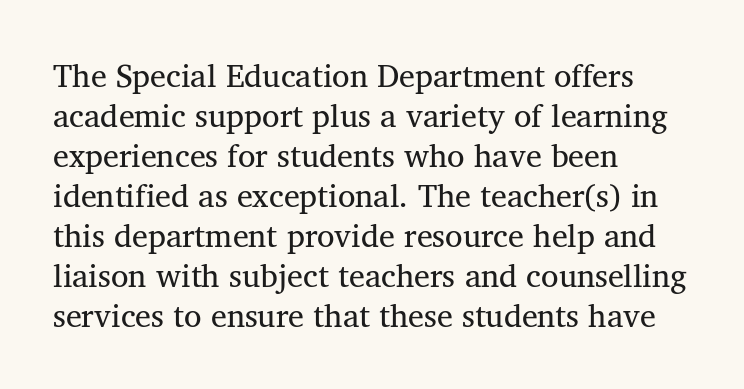
A bare baseline throughout the passage. Each letter keeps its own natural width here, so spacing adapts to shape. This sample uses a serif face. Here the glyphs are tracked normally, forming tight word shapes.
